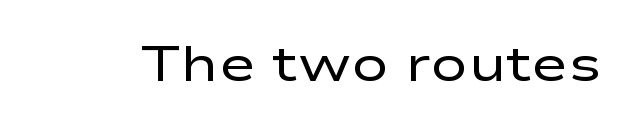
The image shows 50 px regular-weight, wide sans-serif type, upright; set normal letter spacing, not underlined; low stroke contrast and a medium x-height.
